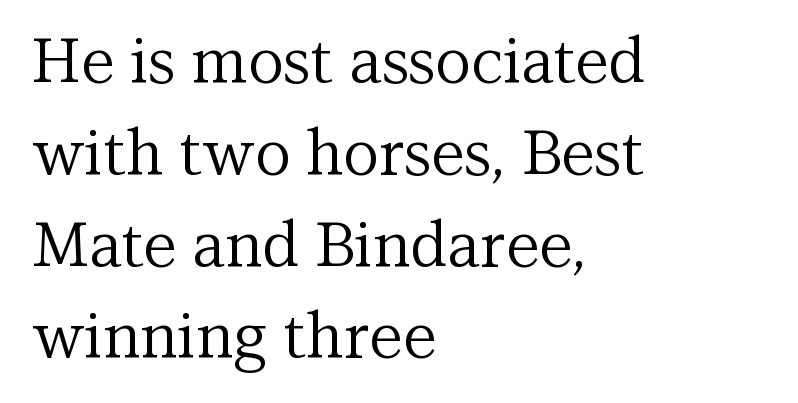
{"serif": "yes", "italic": "no", "bold": "no", "weight": "regular", "width": "normal", "stroke_contrast": "medium", "x_height": "medium", "monospaced": "no", "underline": "no", "align": "left", "line_spacing": "normal", "line_spacing_ratio": 1.48, "letter_spacing": "normal", "letter_spacing_em": 0.0, "glyph_px": 62}
